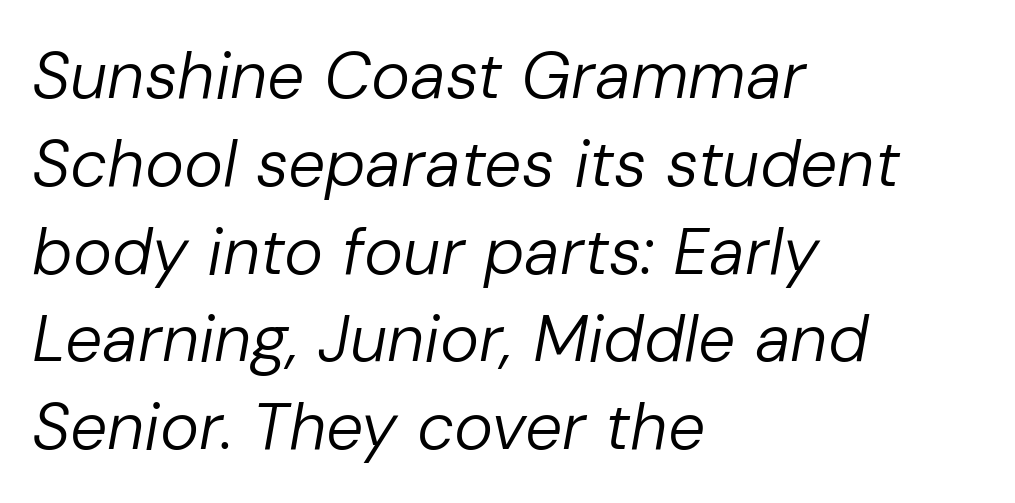
{"italic": "yes", "lean": "right", "slant_degrees": 10, "bold": "no", "weight": "regular", "width": "normal", "stroke_contrast": "low", "x_height": "medium", "monospaced": "no", "underline": "no", "align": "left", "line_spacing": "normal", "line_spacing_ratio": 1.33, "letter_spacing": "normal", "letter_spacing_em": 0.0, "glyph_px": 66}
